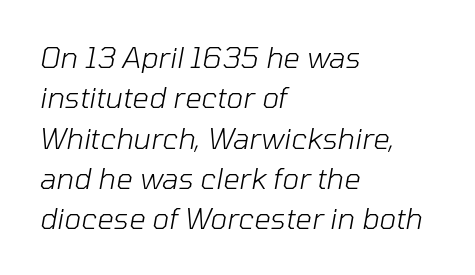
{"italic": "yes", "lean": "right", "slant_degrees": 10, "bold": "no", "weight": "light", "width": "normal", "stroke_contrast": "low", "x_height": "medium", "monospaced": "no", "underline": "no", "align": "left", "line_spacing": "normal", "line_spacing_ratio": 1.39, "letter_spacing": "normal", "letter_spacing_em": 0.0, "glyph_px": 29}
